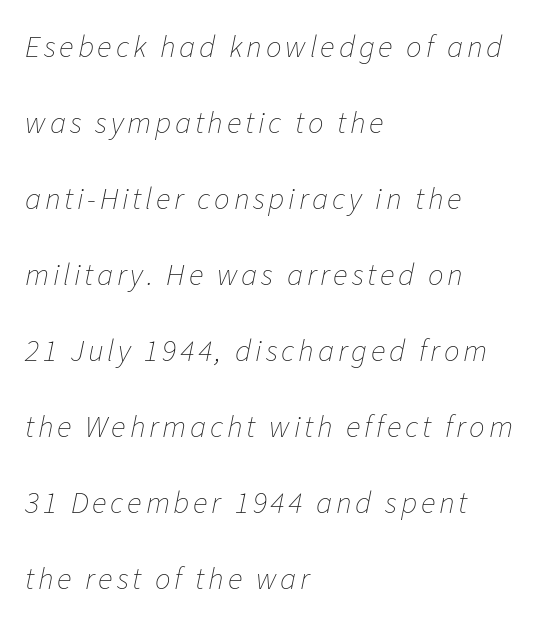
The image shows 31 px thin type, italic (leaning right); set left-aligned, loose line spacing (2.45x), not underlined; low stroke contrast and a medium x-height.
